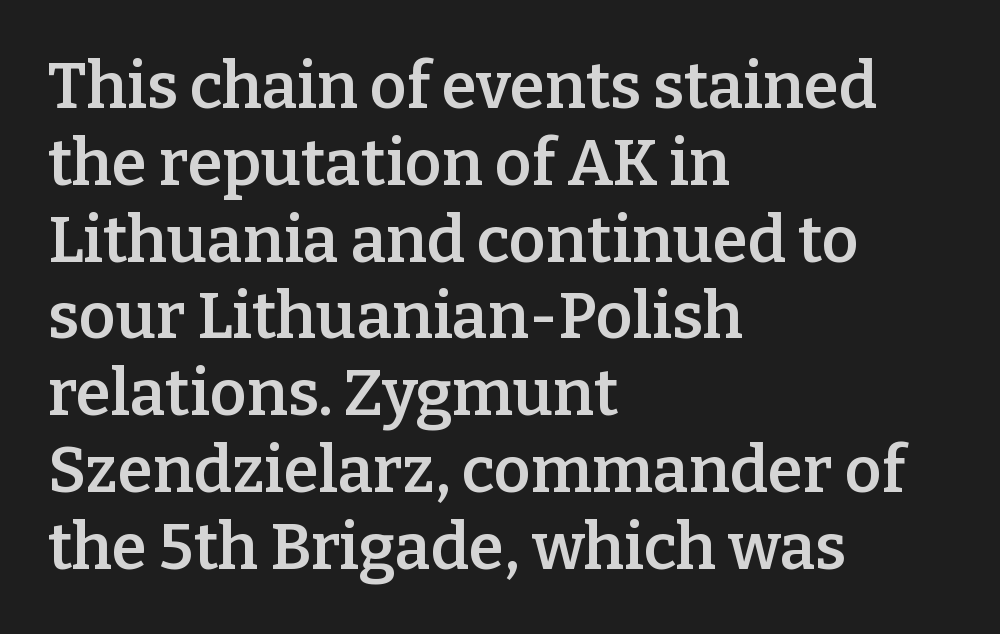
The image shows 64 px semibold serif type, upright; set left-aligned, line spacing 1.2x, normal letter spacing, not underlined; low stroke contrast and a medium x-height.
